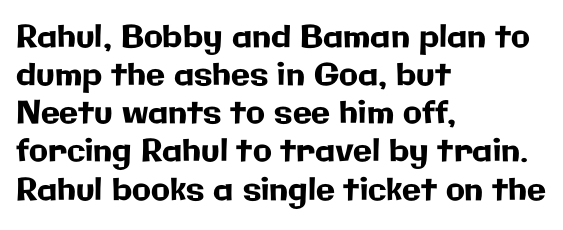
Typographically, this falls in the sans-serif category. Descenders are the only things crossing below the line. No extra tracking has been applied to these lines. These lines are rendered in a variable-pitch font.
